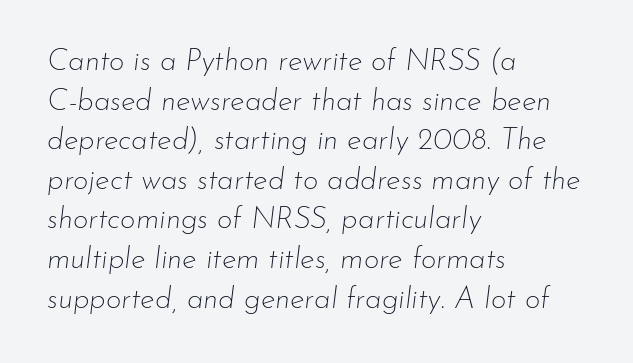
The image shows 30 px thin type, italic (leaning right); set left-aligned, normal line spacing (1.32x), normal letter spacing, not underlined; low stroke contrast and a small x-height.
